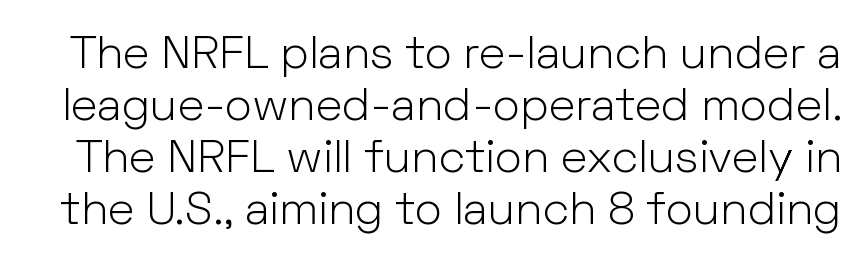
The image shows 46 px light sans-serif type, upright; set tight line spacing (1.13x), normal letter spacing, not underlined; low stroke contrast and a medium x-height.
